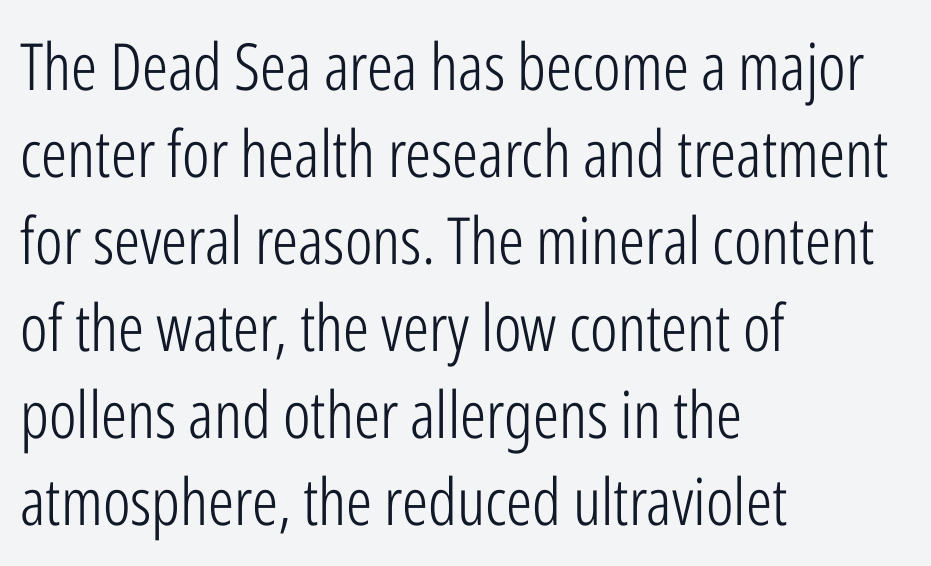
The image shows 65 px light, condensed sans-serif type, upright; set left-aligned, normal line spacing (1.34x), normal letter spacing, not underlined; low stroke contrast and a medium x-height.
